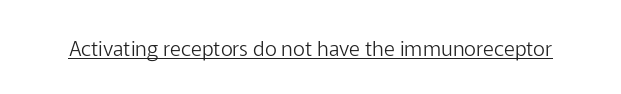
{"italic": "no", "bold": "no", "underline": "yes", "letter_spacing": "normal", "letter_spacing_em": 0.0, "glyph_px": 21}
